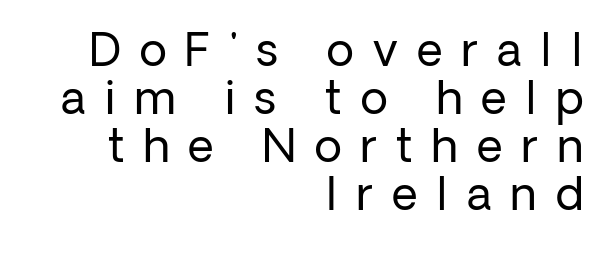
The image shows 45 px regular-weight sans-serif type, upright; set right-aligned, tight line spacing (1.07x), unusually wide letter spacing (+0.42 em), not underlined; low stroke contrast and a medium x-height.
